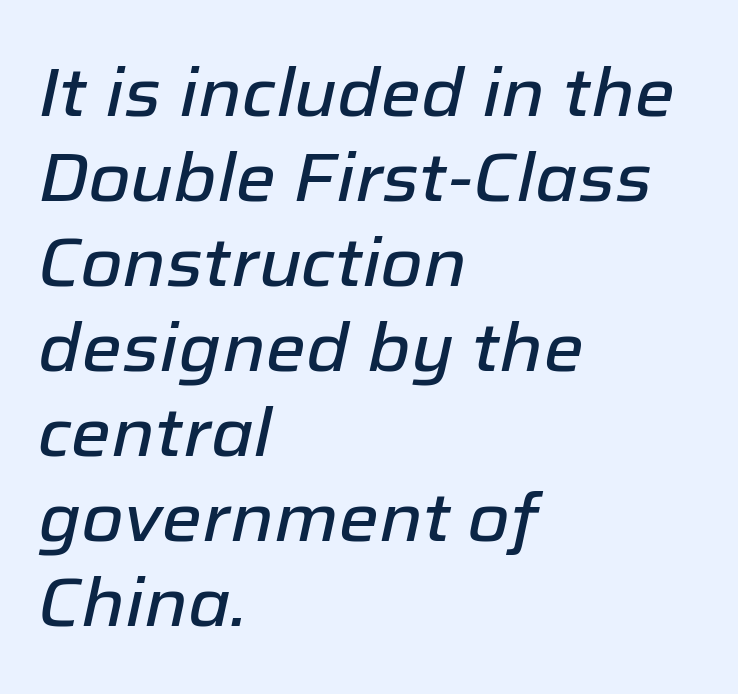
{"italic": "yes", "lean": "right", "slant_degrees": 12, "width": "normal", "stroke_contrast": "low", "x_height": "medium", "monospaced": "no", "underline": "no", "align": "left", "line_spacing": "normal", "line_spacing_ratio": 1.25, "letter_spacing": "normal", "letter_spacing_em": 0.0, "glyph_px": 68}
